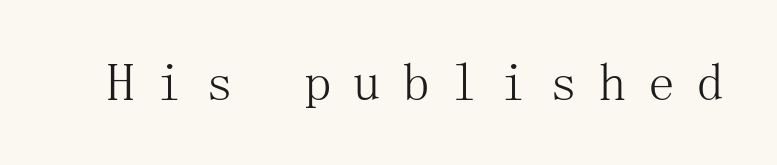
{"serif": "yes", "italic": "no", "bold": "no", "weight": "light", "width": "normal", "stroke_contrast": "medium", "x_height": "medium", "underline": "no", "letter_spacing": "wide", "letter_spacing_em": 0.41, "glyph_px": 54}
